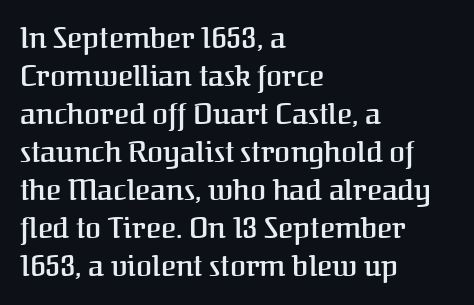
The image shows 29 px semibold serif type, upright; set left-aligned, normal line spacing (1.31x), normal letter spacing, not underlined; medium stroke contrast and a medium x-height.
